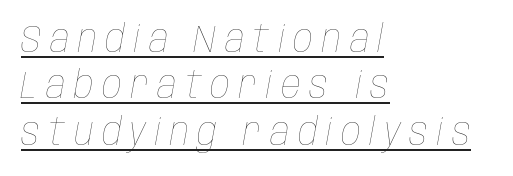
Q: Is the text bold? A: No.
Q: Is the text italic (slanted)? A: Yes, it leans right by about 10 degrees.
Q: Is the text underlined? A: Yes.
Q: How is the paragraph aligned? A: Left-aligned.
Q: Is the spacing between letters normal or unusually wide? A: Unusually wide.
Q: Width (condensed, normal, or wide)? A: Condensed.
Q: Stroke contrast? A: Low.
Q: x-height? A: Large.
Q: Monospaced? A: No.
